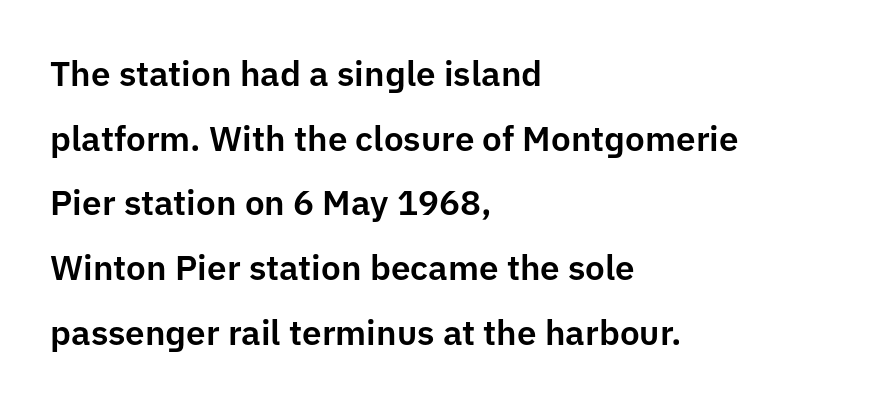
Q: Is the text italic (slanted)? A: No, it is upright.
Q: Is the typeface a serif or a sans-serif typeface? A: Sans-serif.
Q: Is the text underlined? A: No.
Q: How is the paragraph aligned? A: Left-aligned.
Q: Is the spacing between letters normal or unusually wide? A: Normal.
Q: Width (condensed, normal, or wide)? A: Normal.
Q: Stroke contrast? A: Low.
Q: x-height? A: Medium.
Q: Monospaced? A: No.
